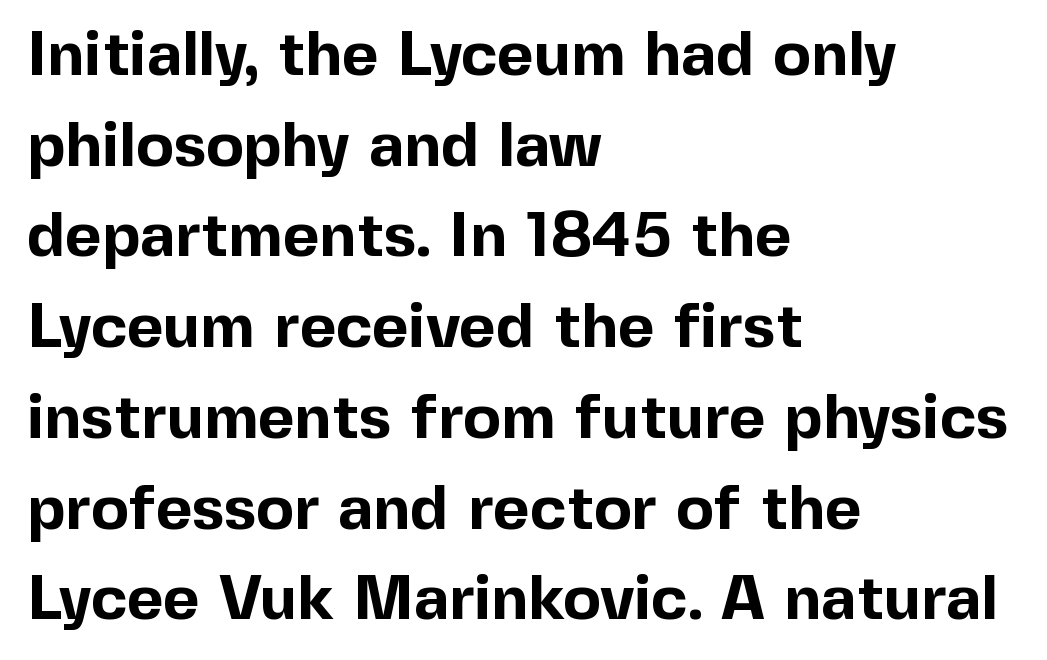
Q: Is the text bold? A: Yes.
Q: Is the text italic (slanted)? A: No, it is upright.
Q: Is the typeface a serif or a sans-serif typeface? A: Sans-serif.
Q: Is the text underlined? A: No.
Q: How is the paragraph aligned? A: Left-aligned.
Q: Is the spacing between letters normal or unusually wide? A: Normal.
Q: Is the spacing between lines tight, normal or loose? A: Normal.
Q: Width (condensed, normal, or wide)? A: Normal.
Q: x-height? A: Medium.
Q: Monospaced? A: No.
